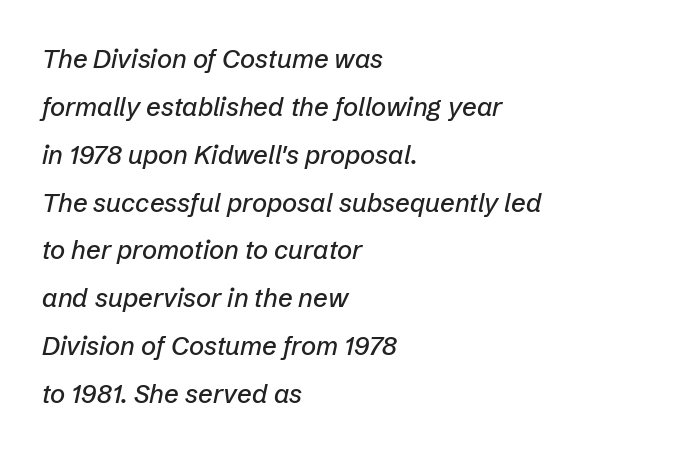
Q: Is the text italic (slanted)? A: Yes, it leans right by about 12 degrees.
Q: Is the text underlined? A: No.
Q: How is the paragraph aligned? A: Left-aligned.
Q: Is the spacing between letters normal or unusually wide? A: Normal.
